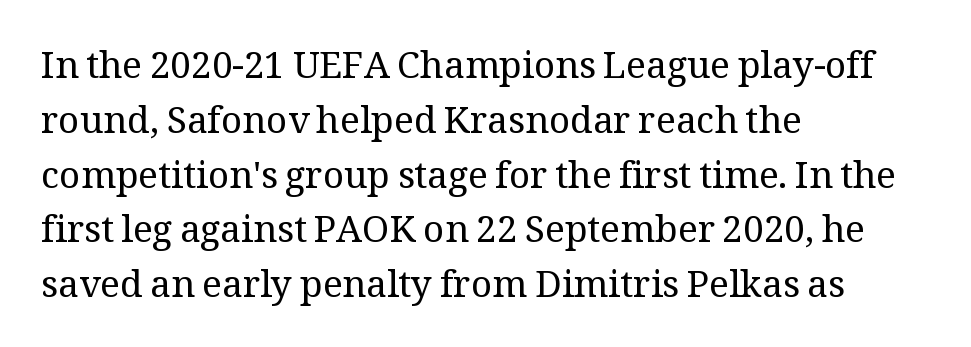
The image shows 37 px regular-weight serif type, upright; set left-aligned, normal line spacing (1.48x), normal letter spacing, not underlined; medium stroke contrast and a medium x-height.
